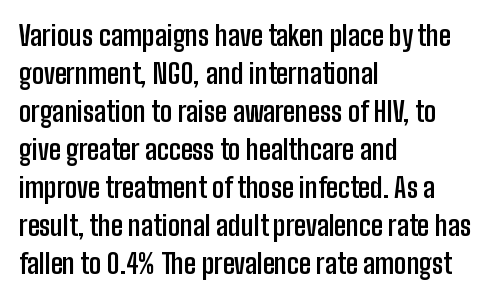
The image shows 27 px bold type, upright; set left-aligned, normal line spacing (1.41x), normal letter spacing, not underlined.
